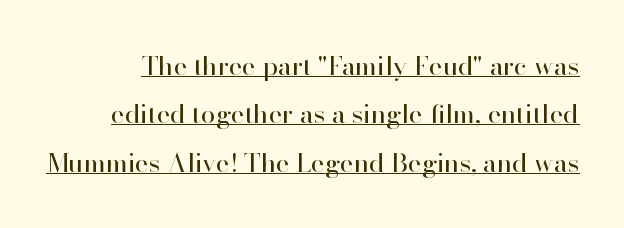
{"italic": "no", "bold": "no", "underline": "yes", "line_spacing_ratio": 1.86, "letter_spacing": "normal", "letter_spacing_em": 0.0, "glyph_px": 26}
